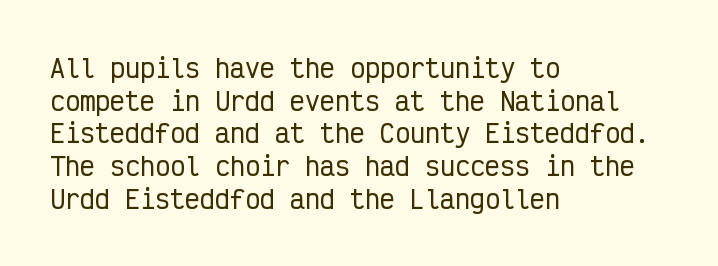
{"italic": "no", "underline": "no", "align": "left", "line_spacing": "normal", "line_spacing_ratio": 1.31, "letter_spacing": "normal", "letter_spacing_em": 0.0, "glyph_px": 25}
